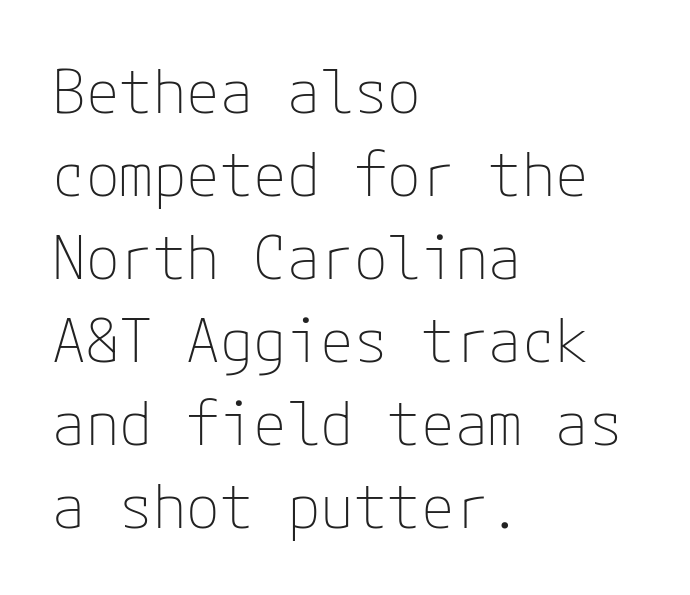
A classic flush-left, rag-right setting is used for this passage. Posture: upright roman. One glance says typical: line gaps are just what's usual. No word sits above an underline. Serifs: no, the terminals of the letterforms are clean. This rendering leaves character spacing at its baseline value.
